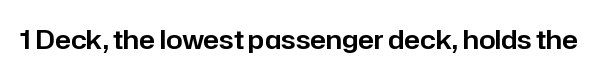
Is there any slant? The stems are plumb. Descenders are the only things crossing below the line. The line texture is even and compact thanks to regular tracking.
